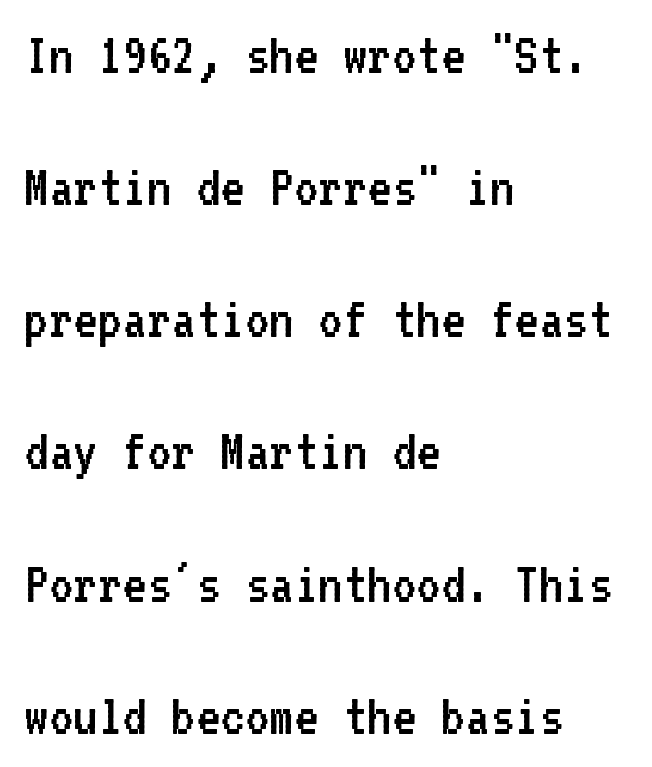
{"serif": "no", "italic": "no", "bold": "no", "weight": "regular", "width": "normal", "stroke_contrast": "low", "x_height": "medium", "monospaced": "yes", "underline": "no", "align": "left", "line_spacing": "loose", "line_spacing_ratio": 2.24, "letter_spacing": "normal", "letter_spacing_em": 0.0, "glyph_px": 59}
